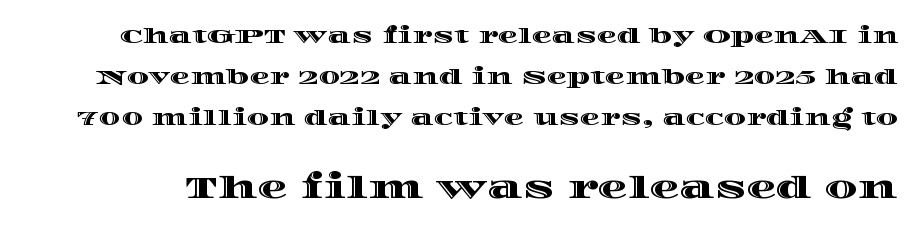
The letters stand upright; this is a roman face. The passage shown begins with its smaller block and ends with its larger one. Lines of text with bare space underneath. The space between consecutive lines is lavish. Proportional: the letters do not fall into vertical columns. A typesetter would call this zero additional tracking.
